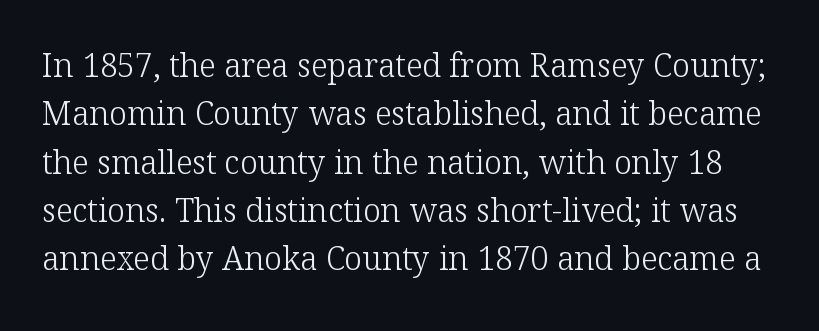
What stands out about the letter spacing? Nothing — it is the standard amount. Note: serifs present on the glyphs. Each letter keeps its own natural width here, so spacing adapts to shape. Anything drawn beneath the words? Only blank space. These glyphs show unthickened strokes, regular width or finer. You can tell it's not italic because the verticals are truly vertical.
